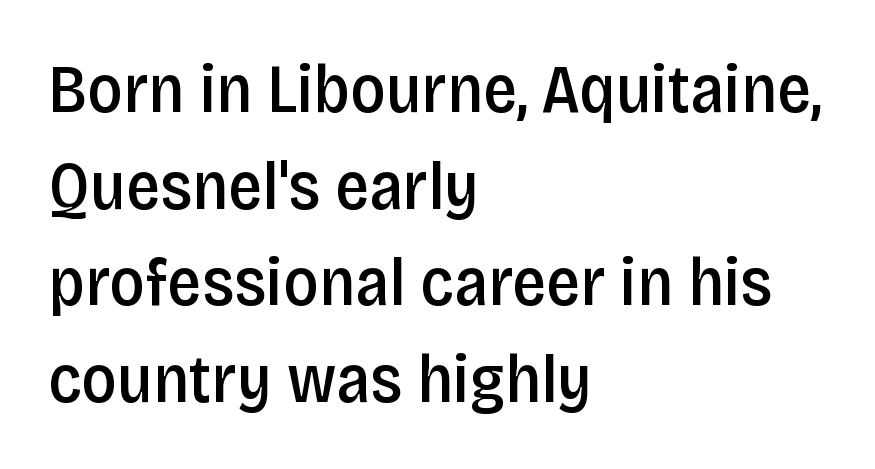
Q: Is the text bold? A: Semi-bold.
Q: Is the text italic (slanted)? A: No, it is upright.
Q: Is the typeface a serif or a sans-serif typeface? A: Sans-serif.
Q: Is the text underlined? A: No.
Q: How is the paragraph aligned? A: Left-aligned.
Q: Is the spacing between letters normal or unusually wide? A: Normal.
Q: Is the spacing between lines tight, normal or loose? A: Normal.
Q: Width (condensed, normal, or wide)? A: Condensed.
Q: Stroke contrast? A: Low.
Q: x-height? A: Large.
Q: Monospaced? A: No.
